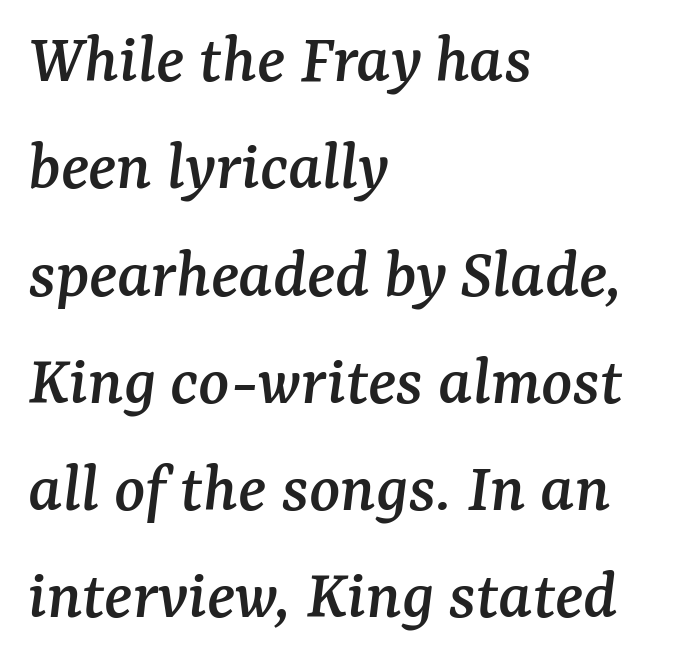
Casual observation: everything's shoved over to the left. Here the designer chose a conventional face with non-uniform glyph widths. Unmarked baselines from the first word to the last. An italicized treatment has been applied to the whole sample. Observe the serifs anchoring each vertical stroke in this sample. A typesetter would call this zero additional tracking.
